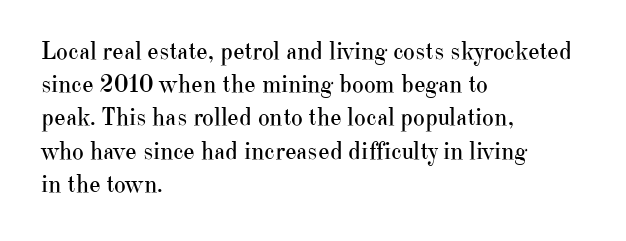
The image shows 25 px text type, upright; set left-aligned, normal line spacing (1.33x), normal letter spacing, not underlined.
